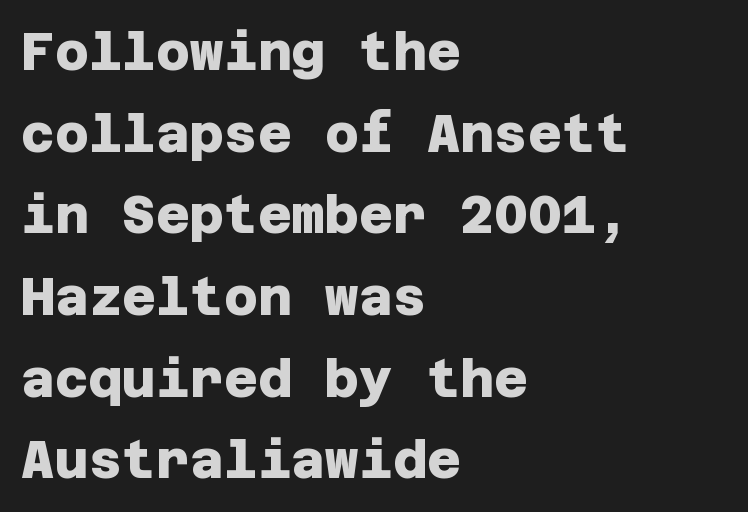
Reading down the column, the eye jumps a familiar distance to each next line. Are there feet on the stems? There aren't — it's a sans. Just letters on the line, the space beneath them empty. Caption: bold face, heavy strokes. The compositor pushed each line to the left boundary.
